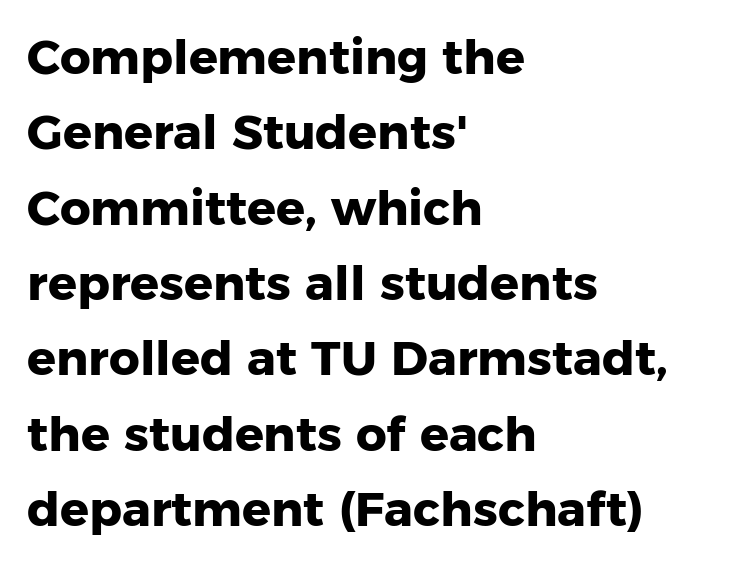
The image shows 48 px heavy sans-serif type, upright; set left-aligned, normal line spacing (1.57x), normal letter spacing, not underlined; low stroke contrast and a medium x-height.
